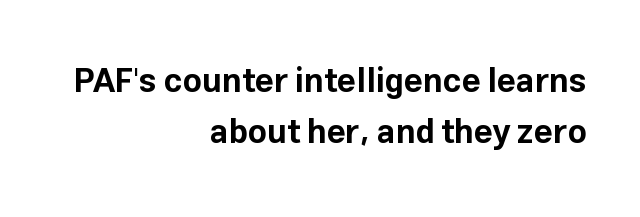
The image shows 33 px bold sans-serif type, upright; set right-aligned, normal line spacing (1.56x), normal letter spacing, not underlined; low stroke contrast and a medium x-height.
